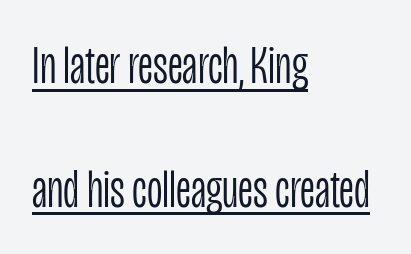
Q: Is the text bold? A: No.
Q: Is the text italic (slanted)? A: No, it is upright.
Q: Is the typeface a serif or a sans-serif typeface? A: Sans-serif.
Q: Is the text underlined? A: Yes.
Q: How is the paragraph aligned? A: Left-aligned.
Q: Is the spacing between letters normal or unusually wide? A: Normal.
Q: Is the spacing between lines tight, normal or loose? A: Loose.
Q: Width (condensed, normal, or wide)? A: Condensed.
Q: Stroke contrast? A: Low.
Q: x-height? A: Large.
Q: Monospaced? A: No.
